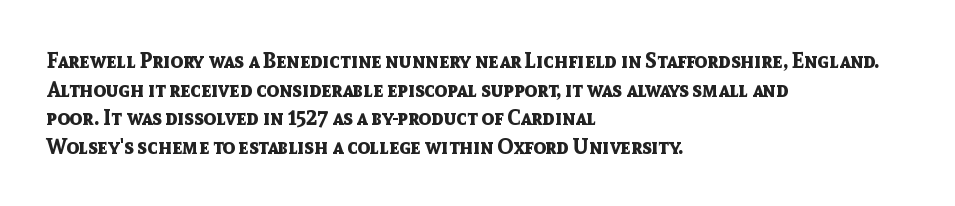
{"italic": "no", "bold": "yes", "underline": "no", "align": "left", "line_spacing": "normal", "line_spacing_ratio": 1.36, "letter_spacing": "normal", "letter_spacing_em": 0.0, "glyph_px": 21}
